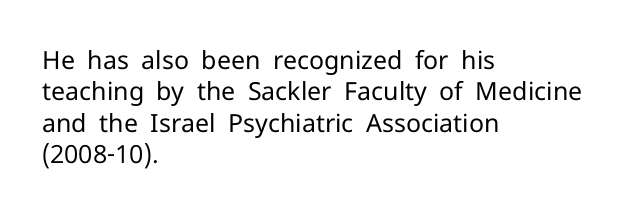
{"italic": "no", "bold": "no", "underline": "no", "align": "left", "line_spacing": "normal", "line_spacing_ratio": 1.26, "letter_spacing": "normal", "letter_spacing_em": 0.0, "glyph_px": 25}
